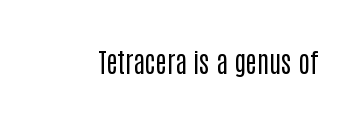
Q: Is the text bold? A: No.
Q: Is the text italic (slanted)? A: No, it is upright.
Q: Is the text underlined? A: No.
Q: Is the spacing between letters normal or unusually wide? A: Normal.
